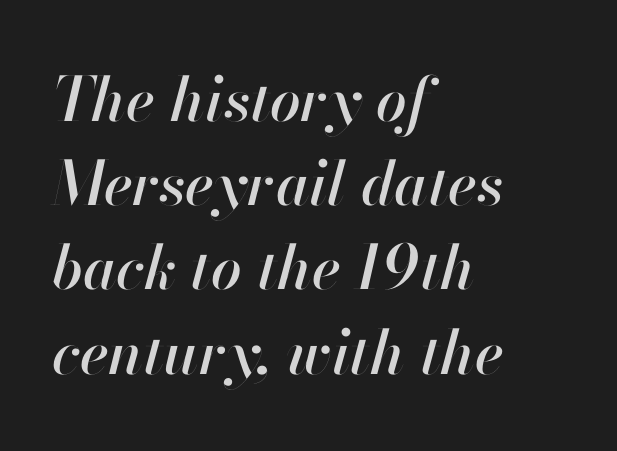
Quick note: italic. These lines are set flush left with a ragged right edge. The zone under the glyphs is completely vacant. Caption: standard tracking, unaltered. Character widths vary here, with narrow letters taking less room than wide ones. In terms of leading, this rendering sits right in the middle.
